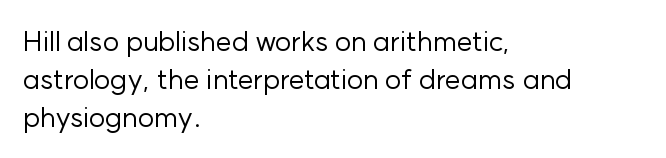
{"serif": "no", "italic": "no", "bold": "no", "weight": "regular", "width": "normal", "stroke_contrast": "low", "x_height": "medium", "monospaced": "no", "underline": "no", "align": "left", "line_spacing": "normal", "line_spacing_ratio": 1.35, "letter_spacing": "normal", "letter_spacing_em": 0.0, "glyph_px": 28}
